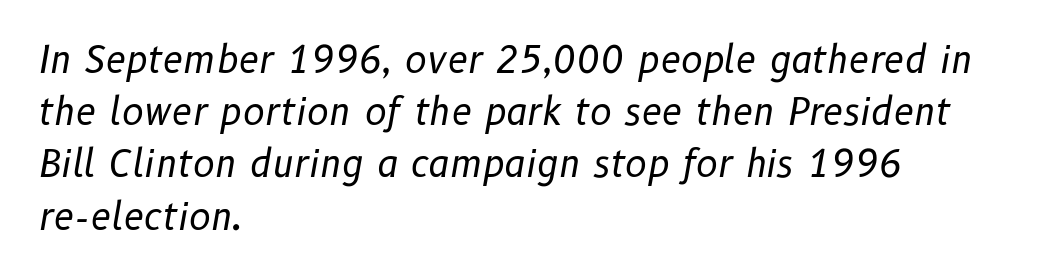
Bare-footed words on every line. A typesetter would call this proportional, since set widths differ per character. Short and long lines alike share a common starting point at left. Spacing between characters is what you'd get straight out of the box.
